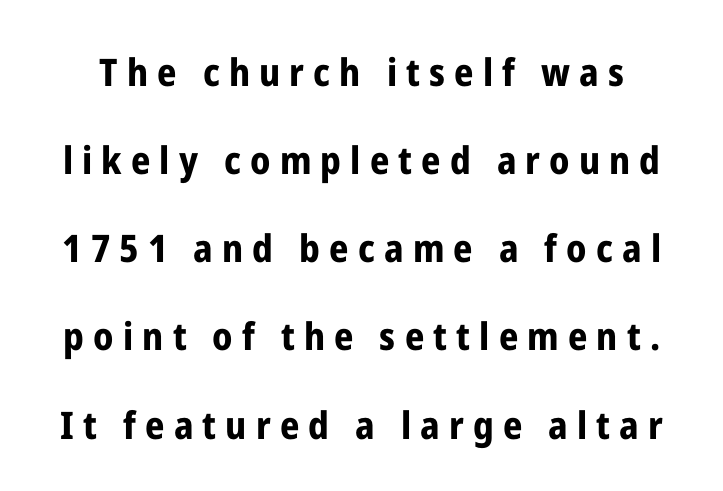
Q: Is the text bold? A: Yes.
Q: Is the text italic (slanted)? A: No, it is upright.
Q: Is the typeface a serif or a sans-serif typeface? A: Sans-serif.
Q: Is the text underlined? A: No.
Q: Is the spacing between letters normal or unusually wide? A: Unusually wide.
Q: Is the spacing between lines tight, normal or loose? A: Loose.
Q: Width (condensed, normal, or wide)? A: Condensed.
Q: Stroke contrast? A: Low.
Q: x-height? A: Medium.
Q: Monospaced? A: No.
